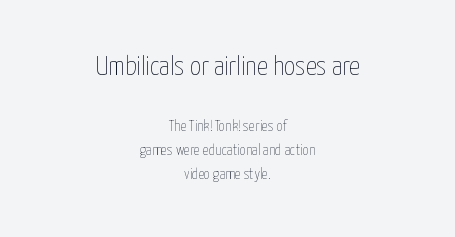
{"italic": "no", "bold": "no", "underline": "no", "align": "center", "line_spacing": "normal", "line_spacing_ratio": 1.58, "letter_spacing": "normal", "letter_spacing_em": 0.0, "larger_block": "first", "size_ratio": 1.8, "glyph_px": 27}
